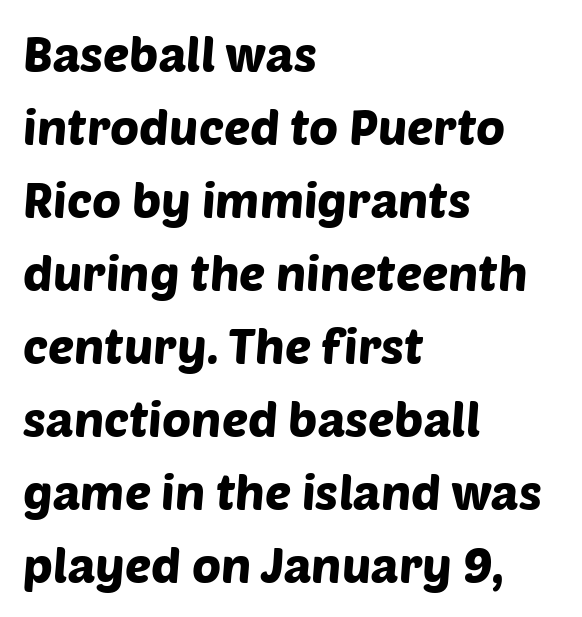
The image shows 49 px sans-serif type; set left-aligned, normal line spacing (1.49x), normal letter spacing, not underlined; low stroke contrast and a large x-height.
